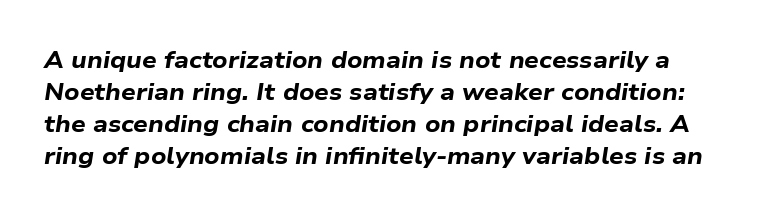
The image shows 23 px bold type, italic (leaning right); set normal line spacing (1.39x), normal letter spacing, not underlined.
